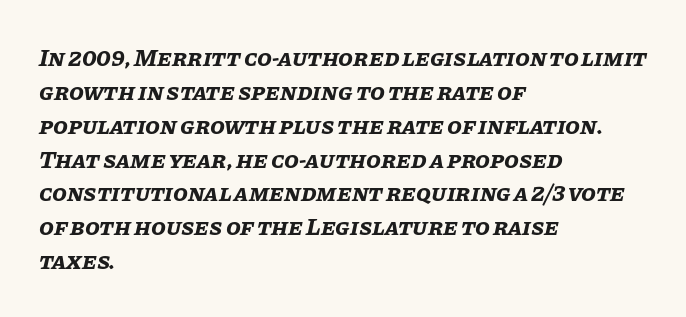
Check under the words: just untouched page. Every row of glyphs begins at an identical x-position on the left. This block has exactly the height ordinary leading produces. Compared with ordinary roman type, these characters are visibly tilted.
